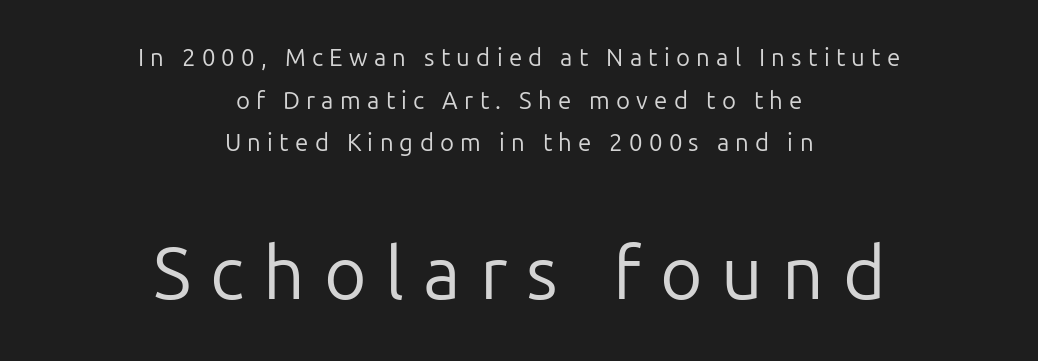
The weight would be labelled regular, book, light, or lighter still. Compare the two chunks: the lower has the greater cap height. This rendering uses center alignment, leaving both contours irregular but symmetric. A typesetter would mark this as roman, not italic. The typeface chosen for these lines omits serifs. The space directly below the letters is spotless.
